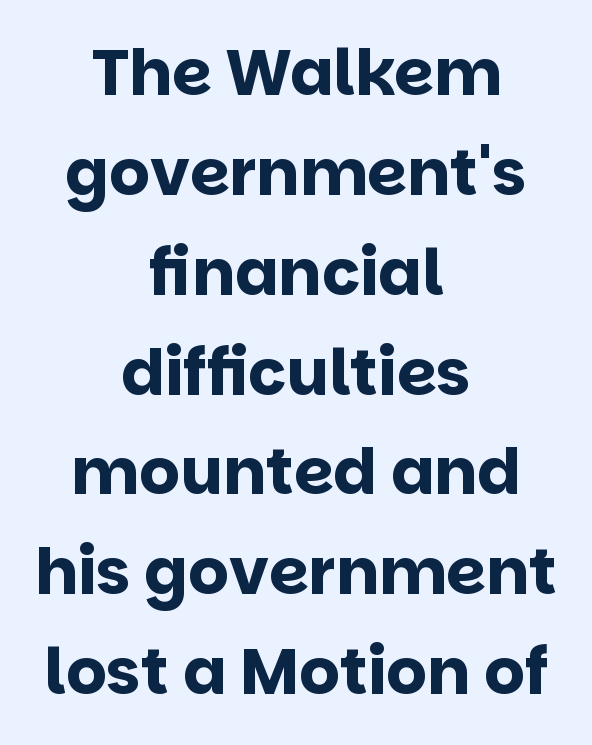
Q: Is the text bold? A: Yes.
Q: Is the text italic (slanted)? A: No, it is upright.
Q: Is the typeface a serif or a sans-serif typeface? A: Sans-serif.
Q: Is the text underlined? A: No.
Q: How is the paragraph aligned? A: Centered.
Q: Is the spacing between letters normal or unusually wide? A: Normal.
Q: Is the spacing between lines tight, normal or loose? A: Normal.
Q: Width (condensed, normal, or wide)? A: Normal.
Q: Stroke contrast? A: Low.
Q: x-height? A: Large.
Q: Monospaced? A: No.
